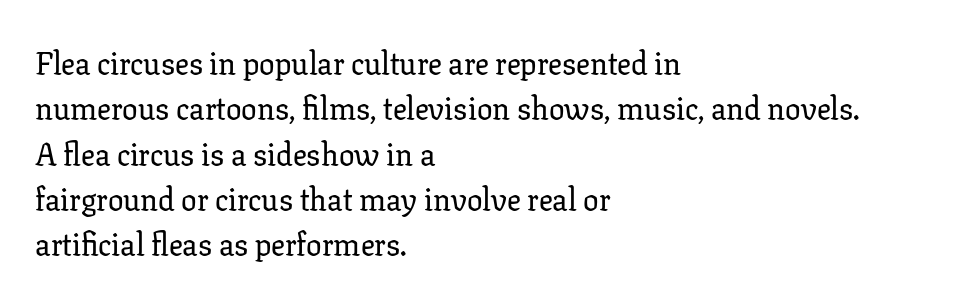
Q: Is the text italic (slanted)? A: No, it is upright.
Q: Is the typeface a serif or a sans-serif typeface? A: Serif.
Q: Is the text underlined? A: No.
Q: How is the paragraph aligned? A: Left-aligned.
Q: Is the spacing between letters normal or unusually wide? A: Normal.
Q: Is the spacing between lines tight, normal or loose? A: Normal.
Q: Width (condensed, normal, or wide)? A: Normal.
Q: Stroke contrast? A: Low.
Q: x-height? A: Medium.
Q: Monospaced? A: No.
